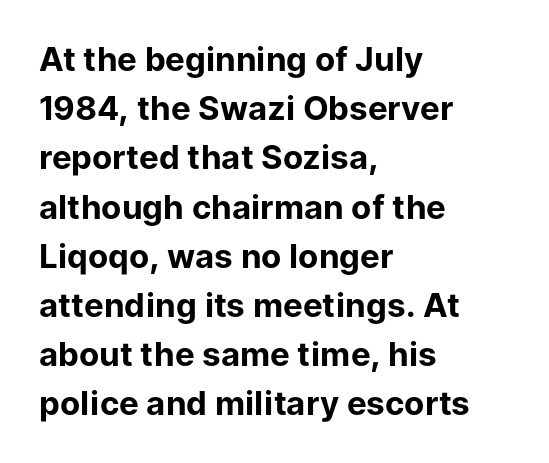
The image shows 33 px bold sans-serif type, upright; set left-aligned, normal line spacing (1.49x), normal letter spacing, not underlined; low stroke contrast and a medium x-height.
